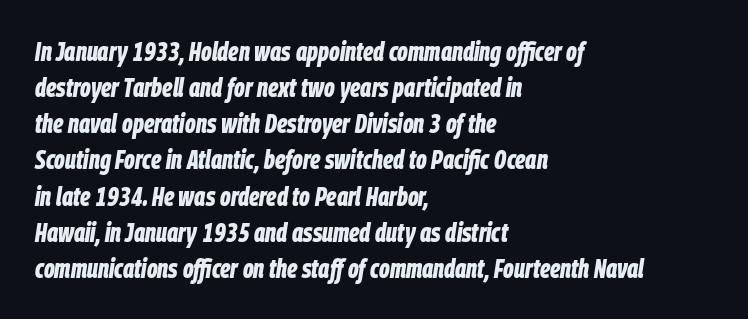
Q: Is the text bold? A: Yes.
Q: Is the text italic (slanted)? A: Yes, it leans right by about 9 degrees.
Q: Is the text underlined? A: No.
Q: How is the paragraph aligned? A: Left-aligned.
Q: Is the spacing between letters normal or unusually wide? A: Normal.
Q: Is the spacing between lines tight, normal or loose? A: Normal.
